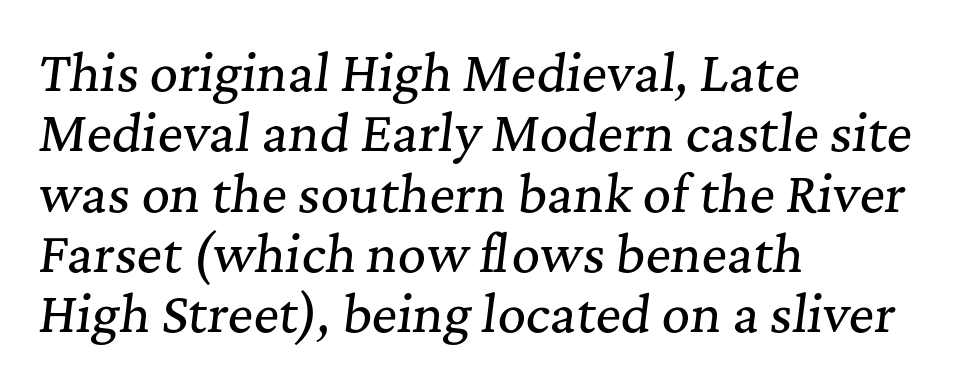
The typography opts for an oblique posture over an upright one. Small tapered or slab feet sit at the stroke ends, so this counts as serif. A bare baseline throughout the passage. You could not count columns in this text — the font is proportionally spaced. A classic flush-left, rag-right setting is used for this passage.
